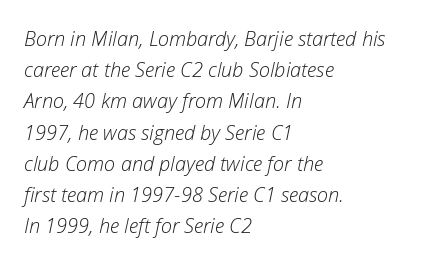
The font is comparable to plain body text, perhaps lighter. There is no visible air inserted between adjacent glyphs. These lines stack with their left ends in a neat column. Tall strokes in this sample are angled rather than plumb.
